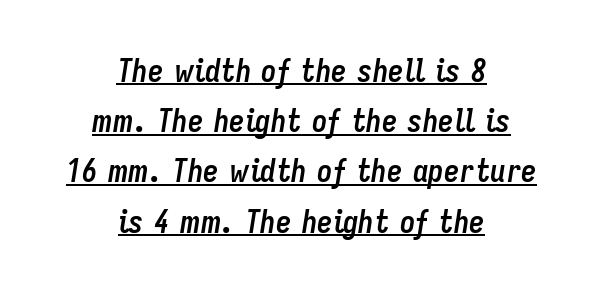
The image shows 31 px semibold, condensed type, italic (leaning right); set centered, normal line spacing (1.62x), normal letter spacing, underlined; low stroke contrast and a medium x-height.
